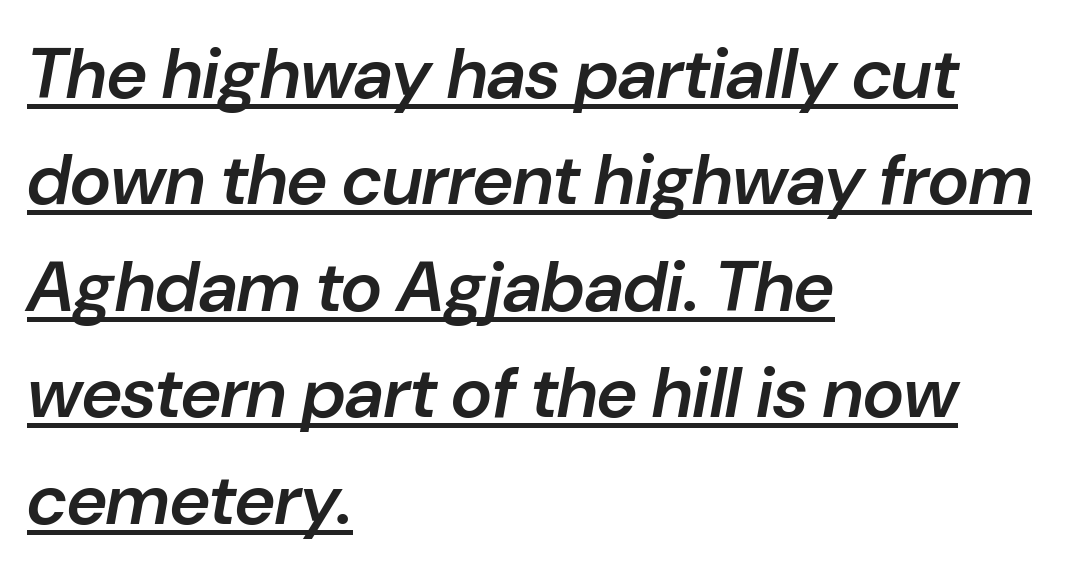
Leading: standard. No extra tracking has been applied to these lines. The paragraph has a hard left edge and a soft right edge. The specimen includes a rule beneath the text block's lines. This is the in-between weight designers call semibold or demi. The letters advance in unequal steps, a hallmark of proportional type.
